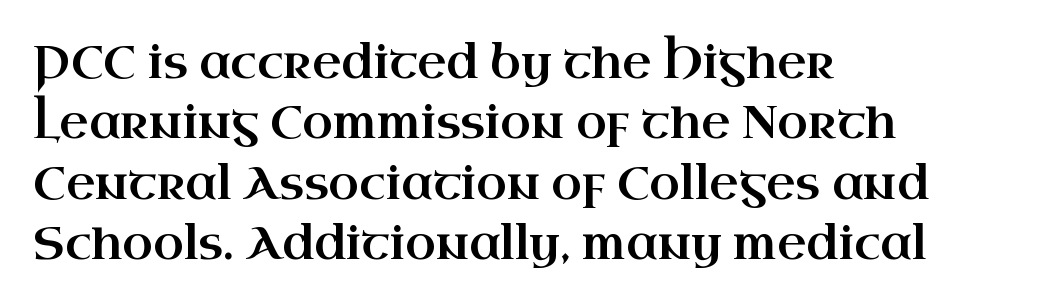
All the whitespace from short lines collects on the right. Character widths vary here, with narrow letters taking less room than wide ones. Tracking value appears to be zero — textbook default spacing. Summary of vertical rhythm: regular, with standard interline spacing. Small tapered or slab feet sit at the stroke ends, so this counts as serif. The specimen omits any rule beneath the text block's lines.
